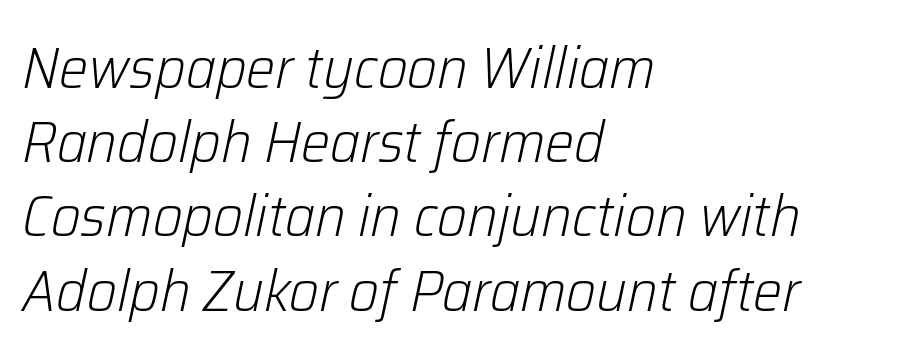
Q: Is the text bold? A: No.
Q: Is the text italic (slanted)? A: Yes, it leans right by about 12 degrees.
Q: Is the text underlined? A: No.
Q: How is the paragraph aligned? A: Left-aligned.
Q: Is the spacing between letters normal or unusually wide? A: Normal.
Q: Is the spacing between lines tight, normal or loose? A: Normal.
Q: Width (condensed, normal, or wide)? A: Normal.
Q: Stroke contrast? A: Low.
Q: x-height? A: Medium.
Q: Monospaced? A: No.
